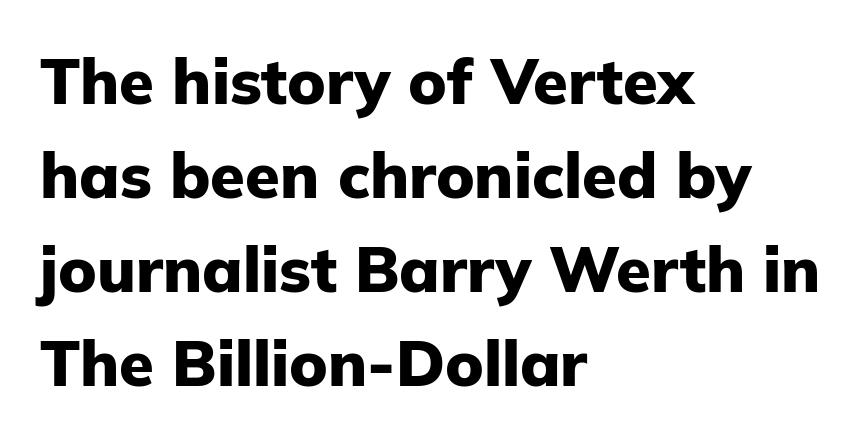
Q: Is the text bold? A: Yes.
Q: Is the text italic (slanted)? A: No, it is upright.
Q: Is the typeface a serif or a sans-serif typeface? A: Sans-serif.
Q: Is the text underlined? A: No.
Q: How is the paragraph aligned? A: Left-aligned.
Q: Is the spacing between letters normal or unusually wide? A: Normal.
Q: Is the spacing between lines tight, normal or loose? A: Normal.
Q: Width (condensed, normal, or wide)? A: Normal.
Q: Stroke contrast? A: Low.
Q: x-height? A: Medium.
Q: Monospaced? A: No.
